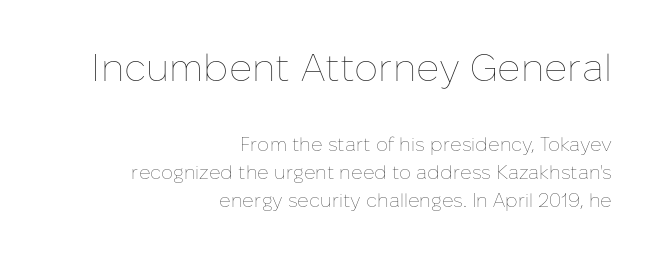
{"italic": "no", "bold": "no", "weight": "thin", "width": "normal", "stroke_contrast": "low", "x_height": "medium", "monospaced": "no", "underline": "no", "align": "right", "line_spacing": "normal", "line_spacing_ratio": 1.48, "letter_spacing": "normal", "letter_spacing_em": 0.0, "larger_block": "first", "size_ratio": 2.0, "glyph_px": 38}
